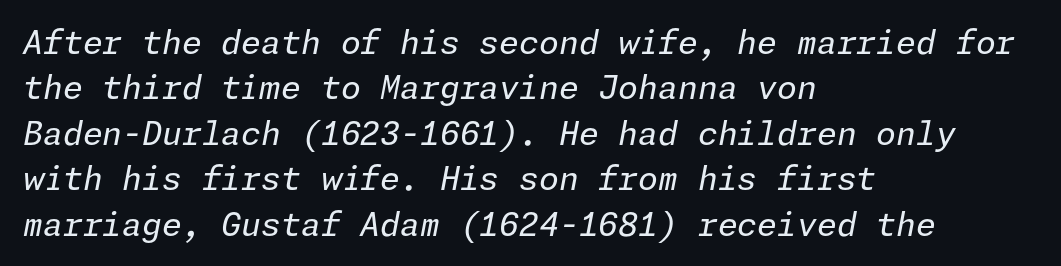
{"italic": "yes", "lean": "right", "slant_degrees": 11, "bold": "no", "weight": "regular", "width": "normal", "stroke_contrast": "low", "x_height": "medium", "underline": "no", "align": "left", "line_spacing": "normal", "line_spacing_ratio": 1.42, "letter_spacing": "normal", "letter_spacing_em": 0.0, "glyph_px": 32}
